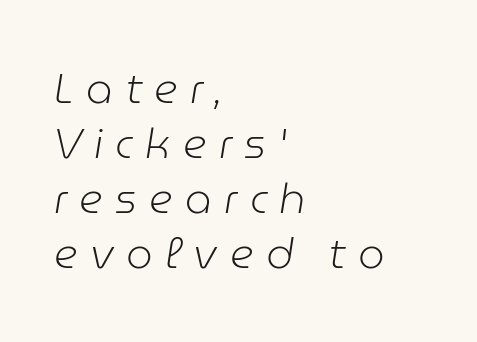
Varying glyph widths throughout — classic text-font behaviour. In terms of leading, this rendering sits right in the middle. The specimen reads as italic at a glance. The horizontal fit of the characters is loose and conspicuously gappy. The passage is arranged the way most books set body copy — flush left.
